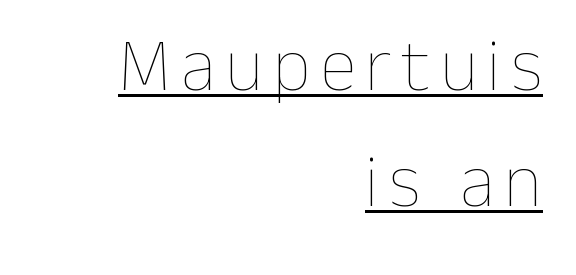
{"italic": "no", "bold": "no", "weight": "thin", "width": "normal", "stroke_contrast": "low", "x_height": "medium", "monospaced": "no", "underline": "yes", "align": "right", "line_spacing": "normal", "line_spacing_ratio": 1.57, "glyph_px": 74}
